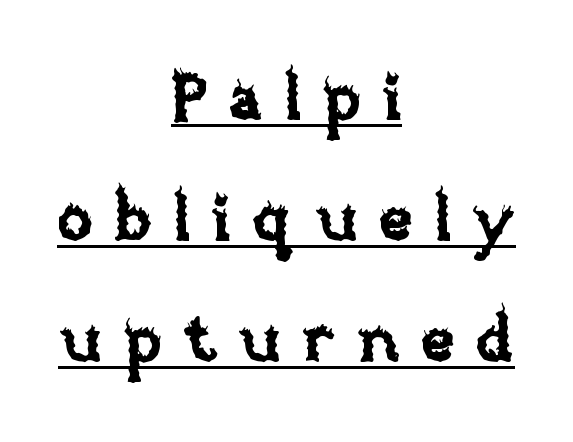
Q: Is the text italic (slanted)? A: No, it is upright.
Q: Is the text underlined? A: Yes.
Q: How is the paragraph aligned? A: Centered.
Q: Is the spacing between letters normal or unusually wide? A: Unusually wide.
Q: Width (condensed, normal, or wide)? A: Normal.
Q: Stroke contrast? A: Low.
Q: x-height? A: Large.
Q: Monospaced? A: No.
